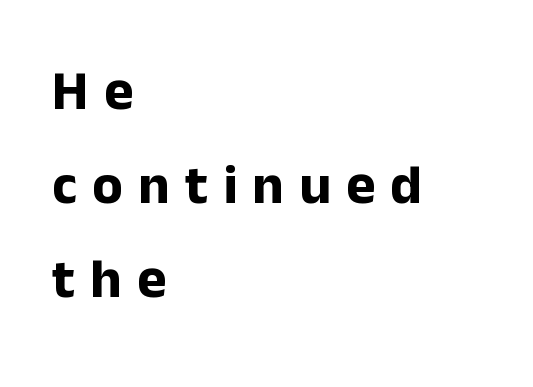
The image shows 56 px bold sans-serif type, upright; set left-aligned, normal line spacing (1.68x), unusually wide letter spacing (+0.27 em), not underlined; low stroke contrast and a medium x-height.
